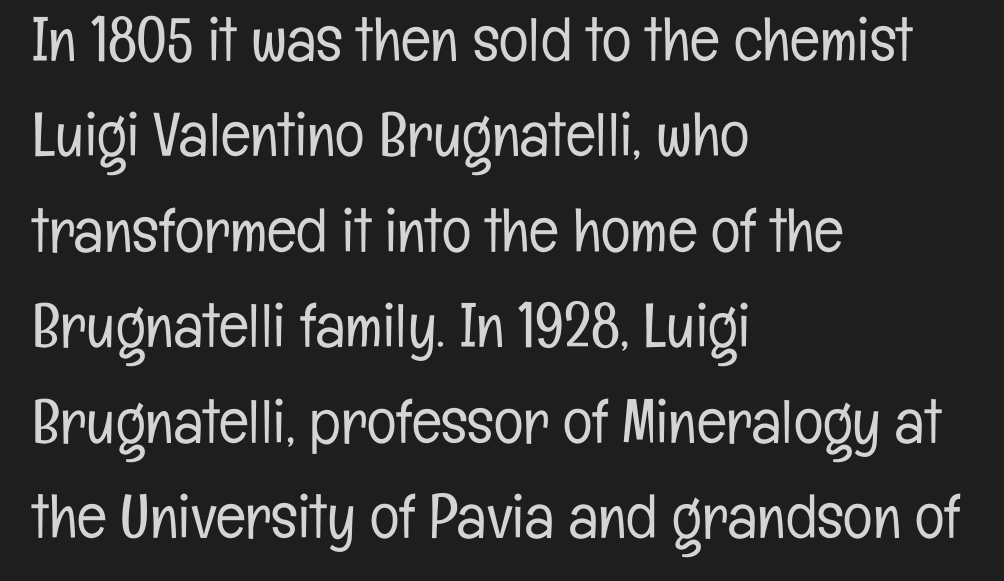
The image shows 62 px light, condensed sans-serif type, upright; set left-aligned, normal line spacing (1.54x), normal letter spacing, not underlined; low stroke contrast and a medium x-height.
